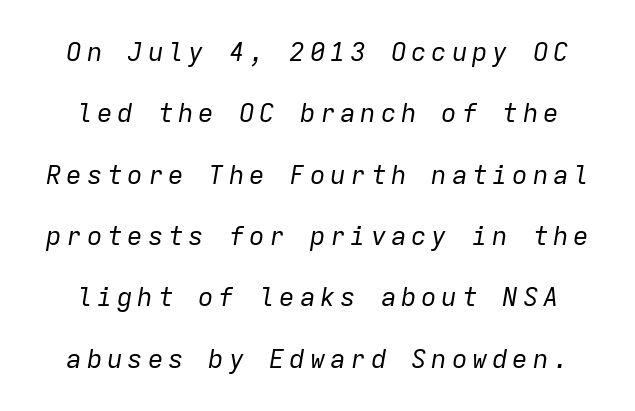
{"italic": "yes", "lean": "right", "slant_degrees": 9, "bold": "no", "underline": "no", "line_spacing": "loose", "line_spacing_ratio": 2.36, "glyph_px": 26}
